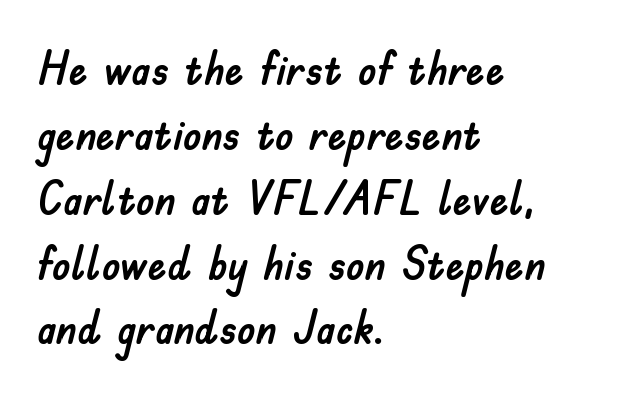
{"serif": "no", "width": "normal", "stroke_contrast": "low", "x_height": "small", "monospaced": "no", "underline": "no", "align": "left", "line_spacing": "normal", "line_spacing_ratio": 1.38, "letter_spacing": "normal", "letter_spacing_em": 0.0, "glyph_px": 47}
